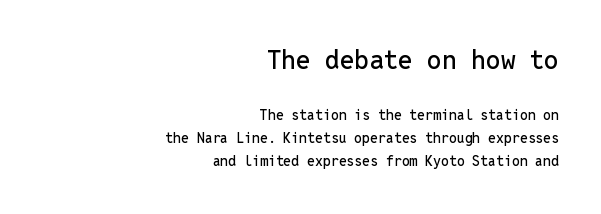
{"italic": "no", "underline": "no", "align": "right", "line_spacing": "normal", "line_spacing_ratio": 1.64, "letter_spacing": "normal", "letter_spacing_em": 0.0, "larger_block": "first", "size_ratio": 1.86, "glyph_px": 26}
